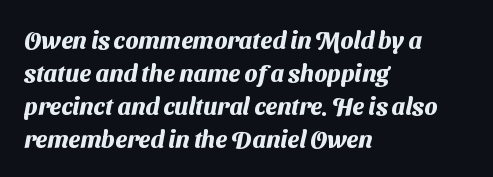
Short note: letters normally spaced. Interline gaps are of average width in this sample. Weight check: bold — yes, fully. Descenders are the only things crossing below the line.
